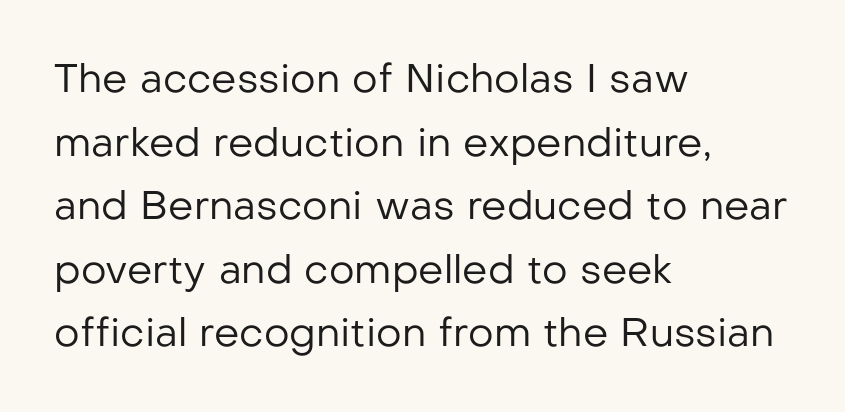
Q: Is the text bold? A: No.
Q: Is the text italic (slanted)? A: No, it is upright.
Q: Is the typeface a serif or a sans-serif typeface? A: Sans-serif.
Q: Is the text underlined? A: No.
Q: How is the paragraph aligned? A: Left-aligned.
Q: Is the spacing between letters normal or unusually wide? A: Normal.
Q: Is the spacing between lines tight, normal or loose? A: Normal.
Q: Width (condensed, normal, or wide)? A: Normal.
Q: Stroke contrast? A: Low.
Q: x-height? A: Medium.
Q: Monospaced? A: No.
